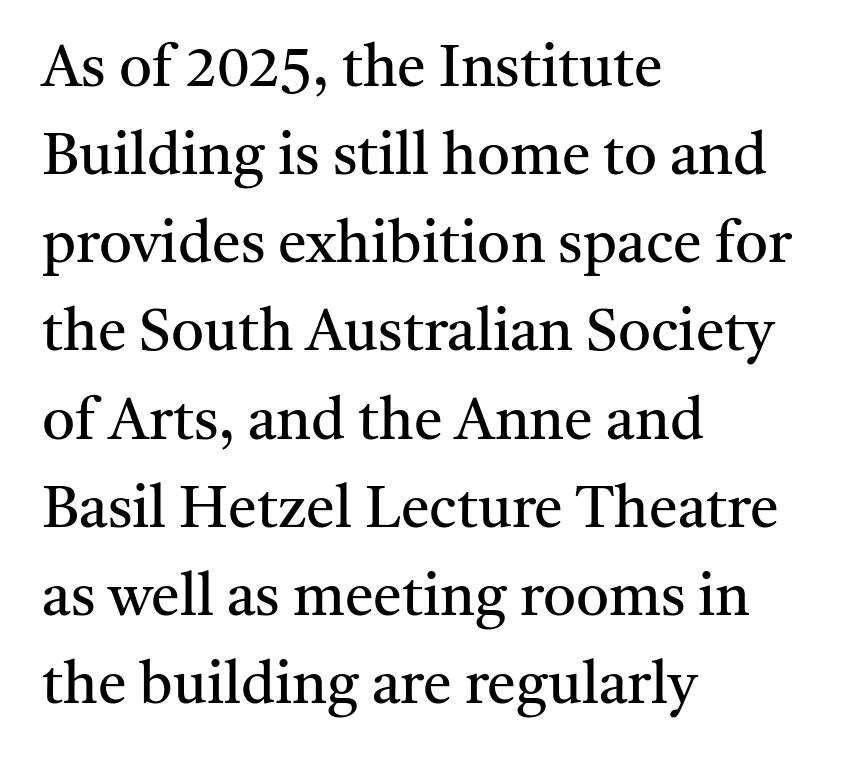
I'd call this a serif setting — the letters wear small feet. Vertical spacing — default. The words here are not underlined. The tracking reads as untouched default to a designer's eye. If you drew a ruler down the left edge, every line would touch it.
